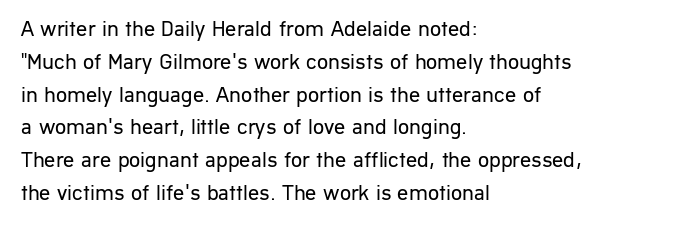
Descender tails drop into unmarked territory. Vertically, the passage feels balanced, rows spaced as you'd expect. The typesetter chose a ragged-right arrangement here. The typography opts for an upright posture over an oblique one. The rendering keeps characters at their native spacing. Stroke mass is kept to a normal reading level or below.
